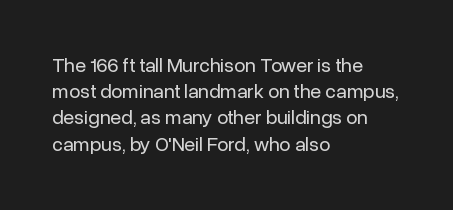
Q: Is the text bold? A: No.
Q: Is the text italic (slanted)? A: No, it is upright.
Q: Is the text underlined? A: No.
Q: How is the paragraph aligned? A: Left-aligned.
Q: Is the spacing between letters normal or unusually wide? A: Normal.
Q: Is the spacing between lines tight, normal or loose? A: Normal.
